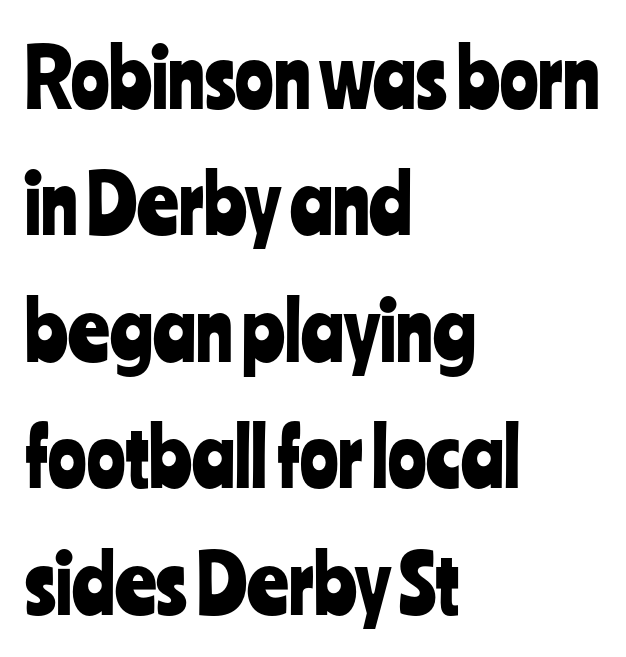
{"serif": "no", "italic": "no", "width": "condensed", "stroke_contrast": "low", "x_height": "medium", "monospaced": "no", "underline": "no", "align": "left", "line_spacing": "normal", "line_spacing_ratio": 1.58, "letter_spacing": "normal", "letter_spacing_em": 0.0, "glyph_px": 80}
